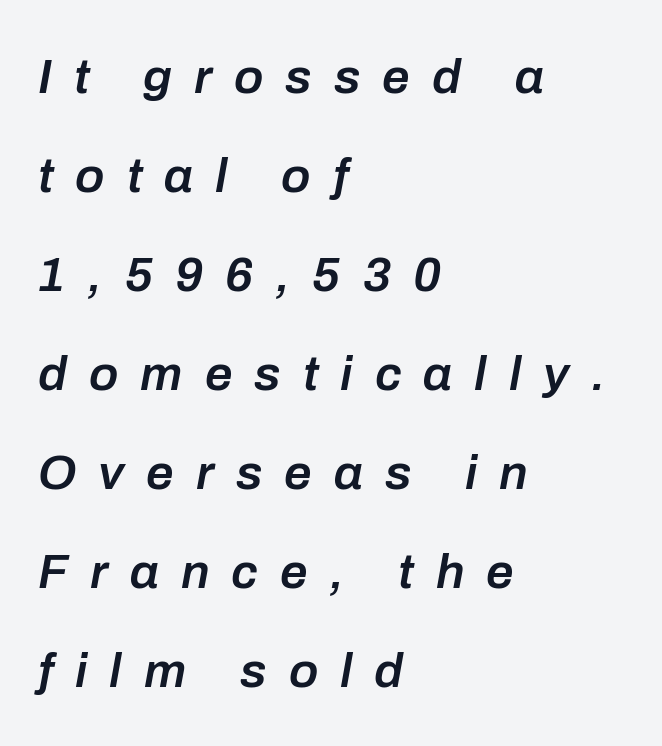
The image shows 49 px semibold type, italic (leaning right); set left-aligned, loose line spacing (2.02x), unusually wide letter spacing (+0.45 em), not underlined; low stroke contrast and a medium x-height.
